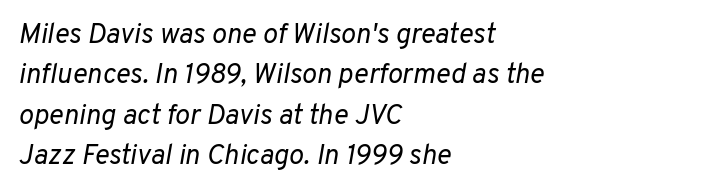
The image shows 28 px regular-weight type, italic (leaning right); set left-aligned, normal line spacing (1.44x), normal letter spacing, not underlined; low stroke contrast and a medium x-height.
